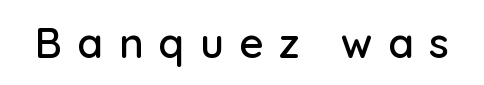
Q: Is the text italic (slanted)? A: No, it is upright.
Q: Is the typeface a serif or a sans-serif typeface? A: Sans-serif.
Q: Is the text underlined? A: No.
Q: Is the spacing between letters normal or unusually wide? A: Unusually wide.
Q: Width (condensed, normal, or wide)? A: Normal.
Q: Stroke contrast? A: Low.
Q: x-height? A: Medium.
Q: Monospaced? A: No.
